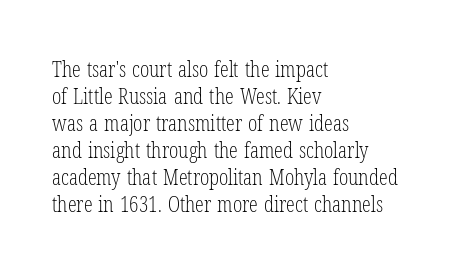
{"italic": "no", "bold": "no", "underline": "no", "align": "left", "line_spacing_ratio": 1.23, "letter_spacing": "normal", "letter_spacing_em": 0.0, "glyph_px": 22}
